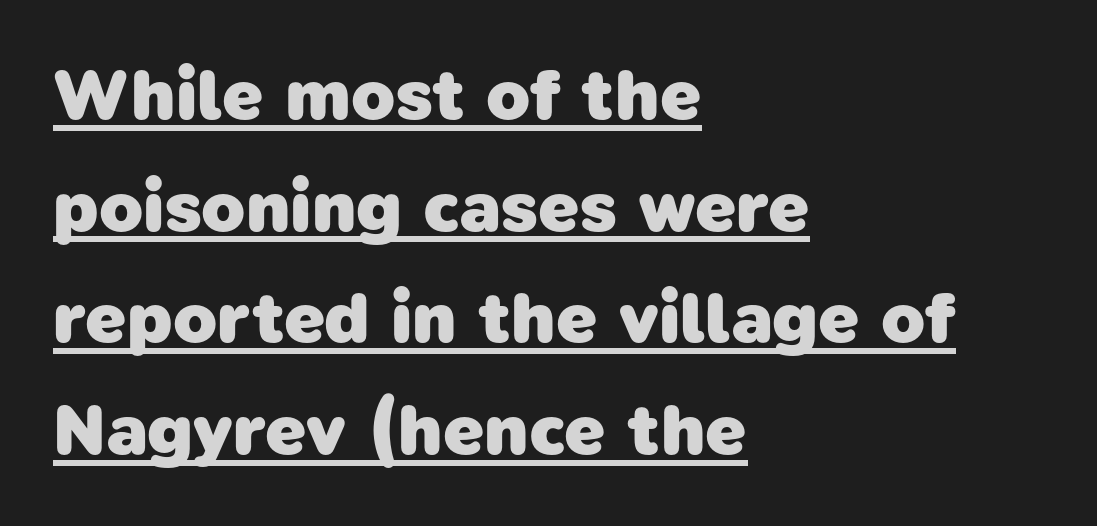
The image shows 72 px heavy sans-serif type; set left-aligned, normal line spacing (1.55x), normal letter spacing, underlined; low stroke contrast and a medium x-height.
